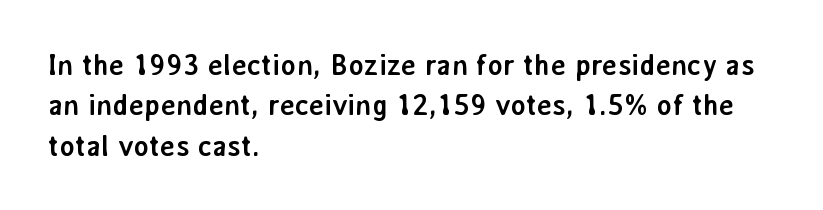
{"serif": "no", "italic": "no", "bold": "yes", "weight": "semibold", "width": "normal", "stroke_contrast": "low", "x_height": "medium", "monospaced": "no", "underline": "no", "align": "left", "line_spacing": "normal", "line_spacing_ratio": 1.39, "letter_spacing": "normal", "letter_spacing_em": 0.0, "glyph_px": 29}
